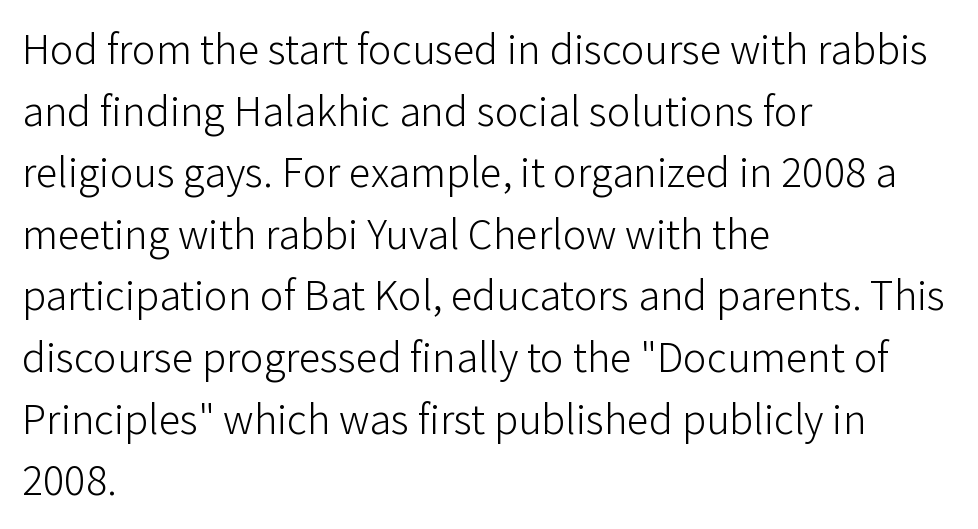
{"serif": "no", "italic": "no", "bold": "no", "weight": "light", "width": "normal", "stroke_contrast": "low", "x_height": "medium", "monospaced": "no", "underline": "no", "align": "left", "line_spacing": "normal", "line_spacing_ratio": 1.4, "letter_spacing": "normal", "letter_spacing_em": 0.0, "glyph_px": 44}
